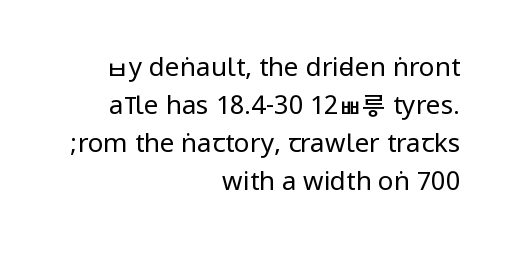
The image shows 26 px text type, upright; set right-aligned, normal line spacing (1.46x), normal letter spacing, not underlined.
